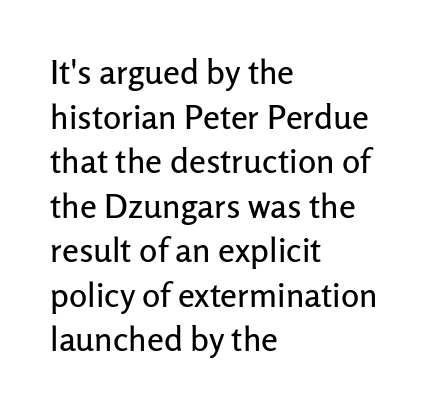
Q: Is the text italic (slanted)? A: No, it is upright.
Q: Is the typeface a serif or a sans-serif typeface? A: Sans-serif.
Q: Is the text underlined? A: No.
Q: How is the paragraph aligned? A: Left-aligned.
Q: Is the spacing between letters normal or unusually wide? A: Normal.
Q: Is the spacing between lines tight, normal or loose? A: Normal.
Q: Width (condensed, normal, or wide)? A: Normal.
Q: Stroke contrast? A: Low.
Q: x-height? A: Medium.
Q: Monospaced? A: No.
